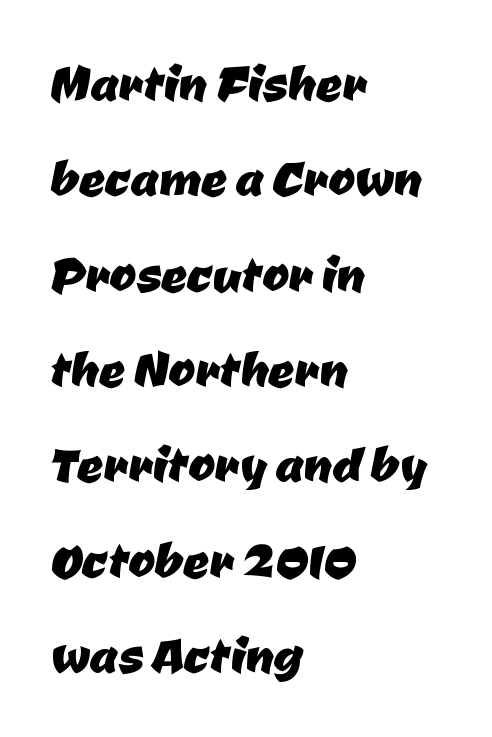
Q: Is the typeface a serif or a sans-serif typeface? A: Sans-serif.
Q: Is the text underlined? A: No.
Q: How is the paragraph aligned? A: Left-aligned.
Q: Is the spacing between letters normal or unusually wide? A: Normal.
Q: Is the spacing between lines tight, normal or loose? A: Normal.
Q: Width (condensed, normal, or wide)? A: Normal.
Q: Stroke contrast? A: Low.
Q: x-height? A: Medium.
Q: Monospaced? A: No.
